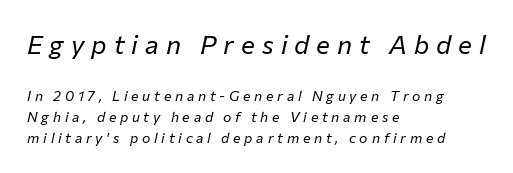
The image shows 26 px text type, italic (leaning right); set left-aligned, normal line spacing (1.48x), unusually wide letter spacing (+0.27 em), not underlined; the first (top) block is 1.86x larger.
